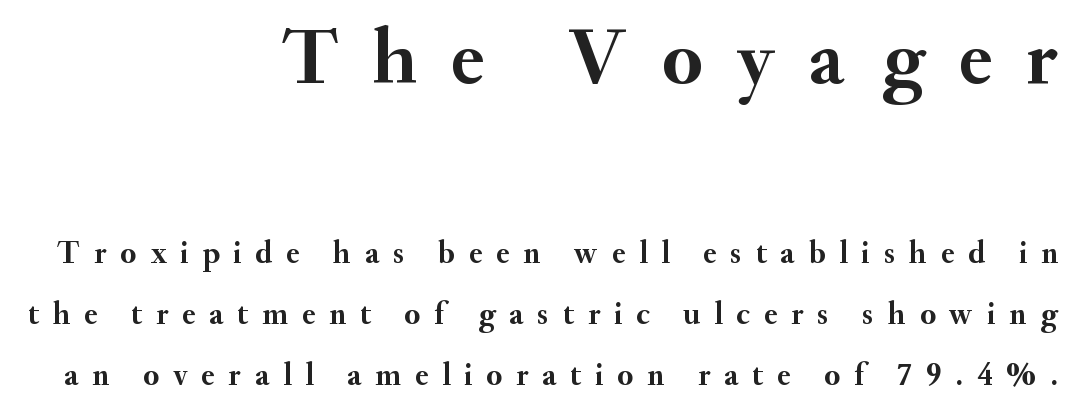
{"serif": "yes", "italic": "no", "bold": "yes", "weight": "semibold", "width": "normal", "stroke_contrast": "medium", "x_height": "small", "monospaced": "no", "underline": "no", "align": "right", "line_spacing": "loose", "line_spacing_ratio": 1.9, "letter_spacing": "wide", "letter_spacing_em": 0.43, "larger_block": "first", "size_ratio": 2.5, "glyph_px": 80}
